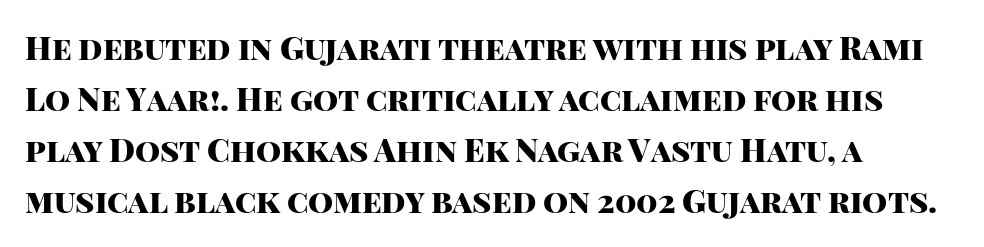
Q: Is the text bold? A: Yes.
Q: Is the text italic (slanted)? A: No, it is upright.
Q: Is the typeface a serif or a sans-serif typeface? A: Sans-serif.
Q: Is the text underlined? A: No.
Q: How is the paragraph aligned? A: Left-aligned.
Q: Is the spacing between letters normal or unusually wide? A: Normal.
Q: Is the spacing between lines tight, normal or loose? A: Normal.
Q: Width (condensed, normal, or wide)? A: Normal.
Q: Stroke contrast? A: High.
Q: x-height? A: Large.
Q: Monospaced? A: No.
